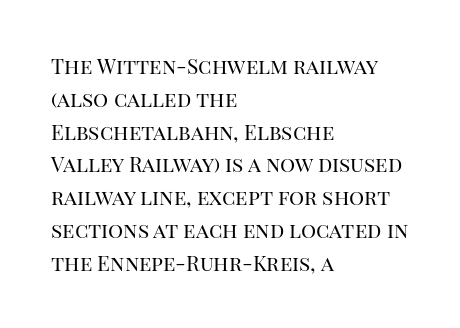
{"italic": "no", "bold": "no", "underline": "no", "align": "left", "line_spacing": "normal", "line_spacing_ratio": 1.56, "letter_spacing": "normal", "letter_spacing_em": 0.0, "glyph_px": 21}
